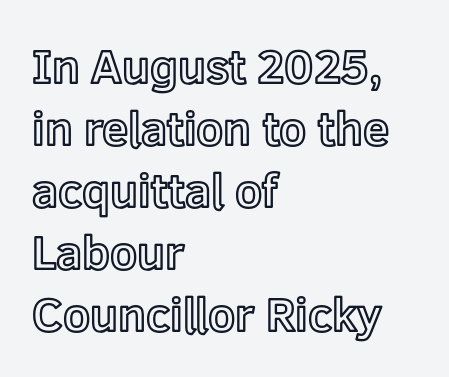
The image shows 47 px text type, upright; set left-aligned, normal line spacing (1.32x), normal letter spacing, not underlined; a medium x-height.
